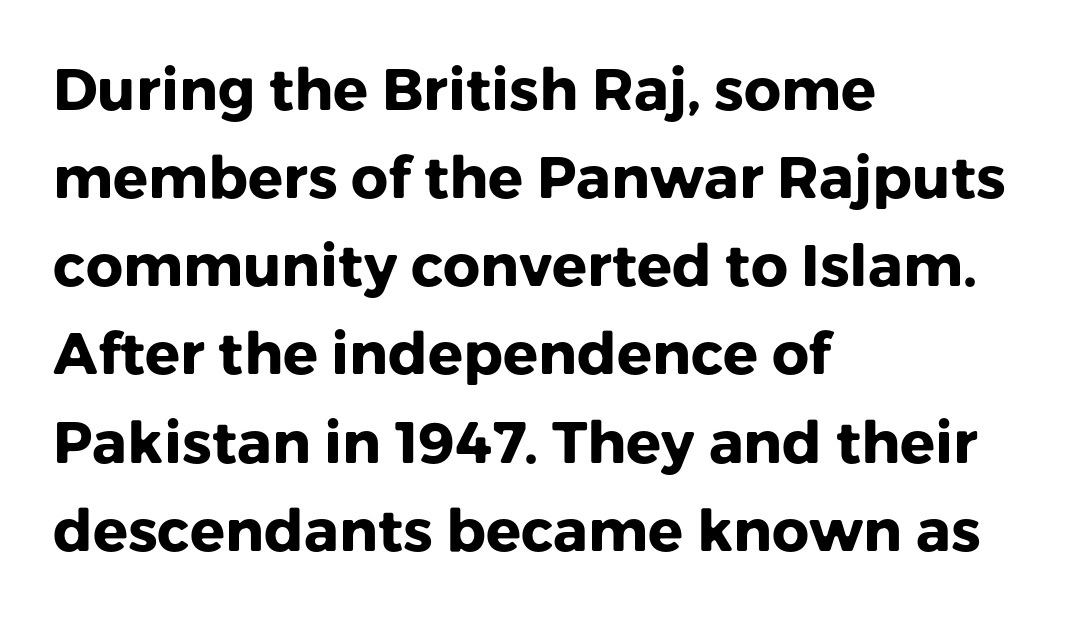
The image shows 58 px heavy sans-serif type, upright; set left-aligned, normal line spacing (1.52x), normal letter spacing, not underlined; low stroke contrast and a medium x-height.
